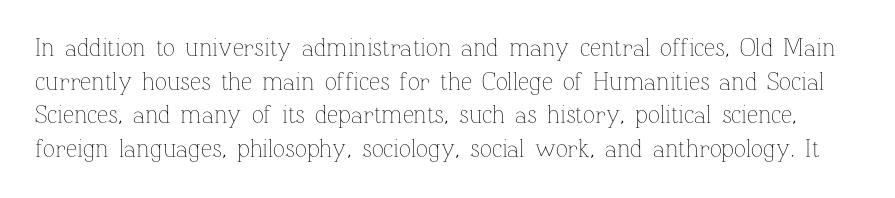
{"italic": "no", "bold": "no", "underline": "no", "line_spacing": "normal", "line_spacing_ratio": 1.35, "letter_spacing": "normal", "letter_spacing_em": 0.0, "glyph_px": 25}
